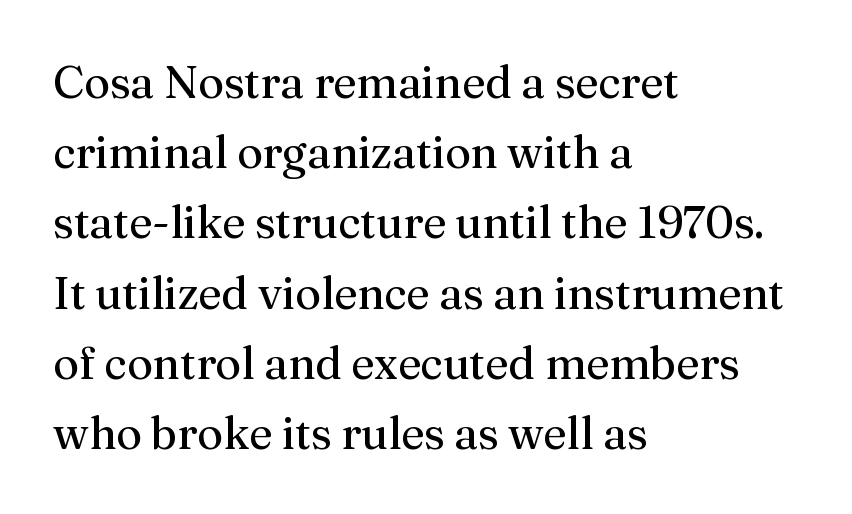
The image shows 45 px regular-weight serif type, upright; set left-aligned, normal line spacing (1.56x), normal letter spacing, not underlined; medium stroke contrast and a medium x-height.
